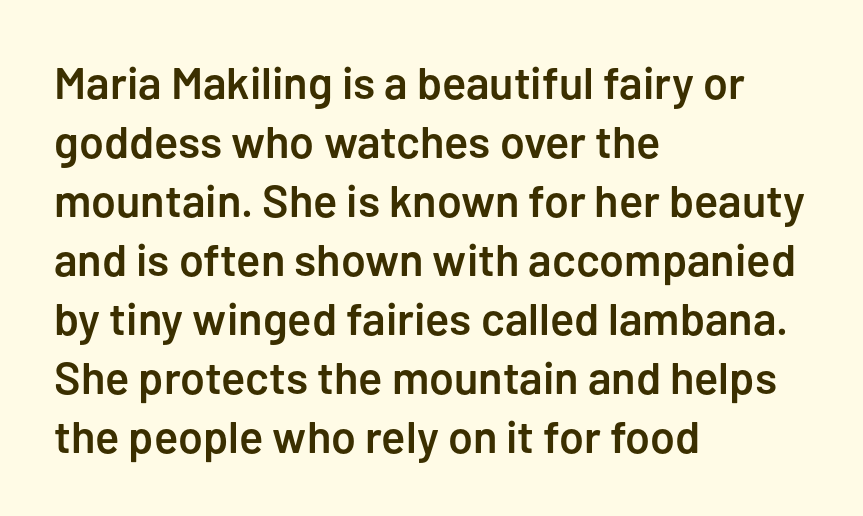
The image shows 45 px semibold sans-serif type, upright; set left-aligned, normal line spacing (1.31x), normal letter spacing, not underlined; low stroke contrast and a medium x-height.
